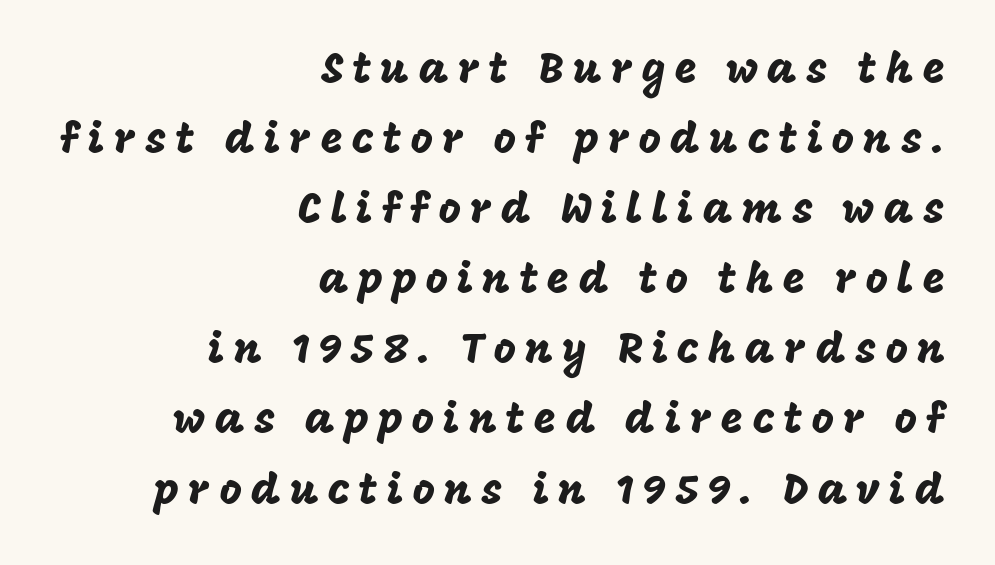
The image shows 43 px sans-serif type; set right-aligned, normal line spacing (1.63x), unusually wide letter spacing (+0.21 em), not underlined; low stroke contrast and a large x-height.
